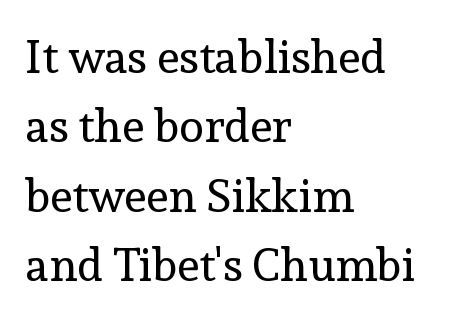
{"serif": "yes", "italic": "no", "bold": "no", "weight": "regular", "width": "normal", "x_height": "medium", "monospaced": "no", "underline": "no", "align": "left", "line_spacing": "normal", "line_spacing_ratio": 1.51, "letter_spacing": "normal", "letter_spacing_em": 0.0, "glyph_px": 46}
